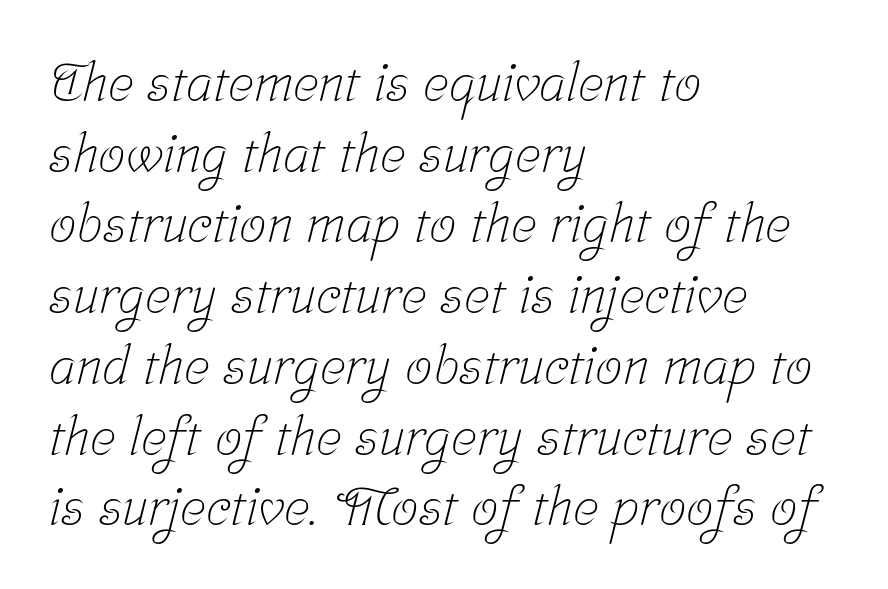
Looks like regular typesetting: each glyph gets only the width it needs. Short and long lines alike share a common starting point at left. No extra ink here — the face is not bold. Lines of text with bare space underneath. Summary of vertical rhythm: regular, with standard interline spacing. To sum up the face: it has serifs.
